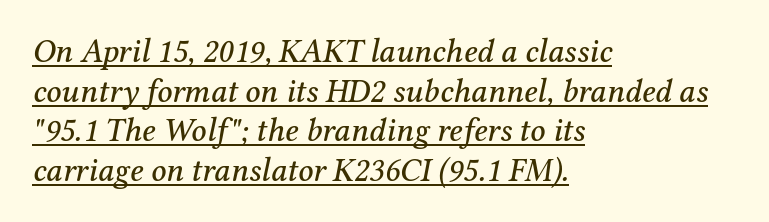
Q: Is the text italic (slanted)? A: Yes, it leans right by about 12 degrees.
Q: Is the typeface a serif or a sans-serif typeface? A: Serif.
Q: Is the text underlined? A: Yes.
Q: How is the paragraph aligned? A: Left-aligned.
Q: Is the spacing between letters normal or unusually wide? A: Normal.
Q: Width (condensed, normal, or wide)? A: Normal.
Q: Stroke contrast? A: Medium.
Q: x-height? A: Medium.
Q: Monospaced? A: No.
